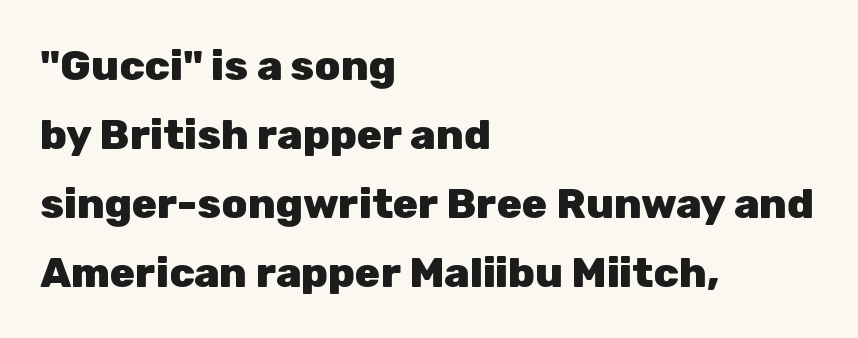
Q: Is the text bold? A: Yes.
Q: Is the text italic (slanted)? A: No, it is upright.
Q: Is the typeface a serif or a sans-serif typeface? A: Sans-serif.
Q: Is the text underlined? A: No.
Q: How is the paragraph aligned? A: Left-aligned.
Q: Is the spacing between letters normal or unusually wide? A: Normal.
Q: Is the spacing between lines tight, normal or loose? A: Normal.
Q: Width (condensed, normal, or wide)? A: Normal.
Q: Stroke contrast? A: Low.
Q: x-height? A: Medium.
Q: Monospaced? A: No.
